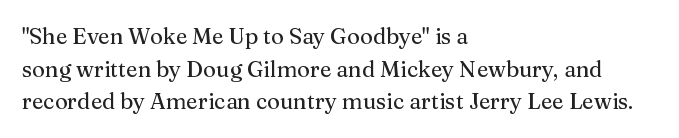
The image shows 22 px text type, upright; set left-aligned, normal line spacing (1.48x), normal letter spacing, not underlined.
